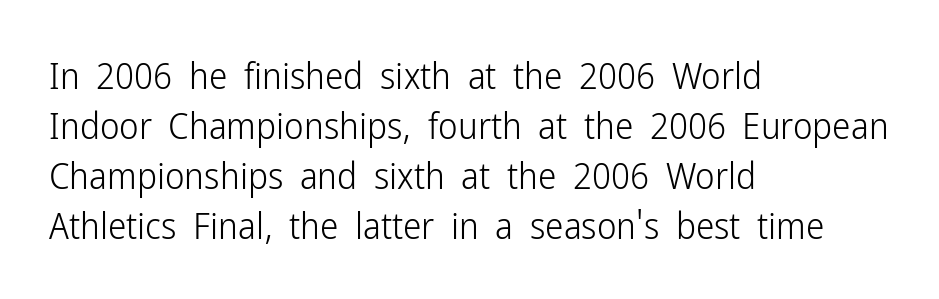
{"serif": "no", "italic": "no", "bold": "no", "weight": "light", "width": "condensed", "stroke_contrast": "low", "x_height": "medium", "monospaced": "no", "underline": "no", "align": "left", "line_spacing": "normal", "line_spacing_ratio": 1.35, "letter_spacing": "normal", "letter_spacing_em": 0.0, "glyph_px": 37}
